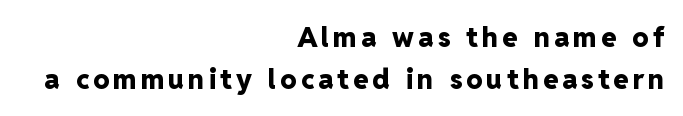
{"italic": "no", "bold": "yes", "underline": "no", "align": "right", "line_spacing": "normal", "line_spacing_ratio": 1.55, "glyph_px": 27}
